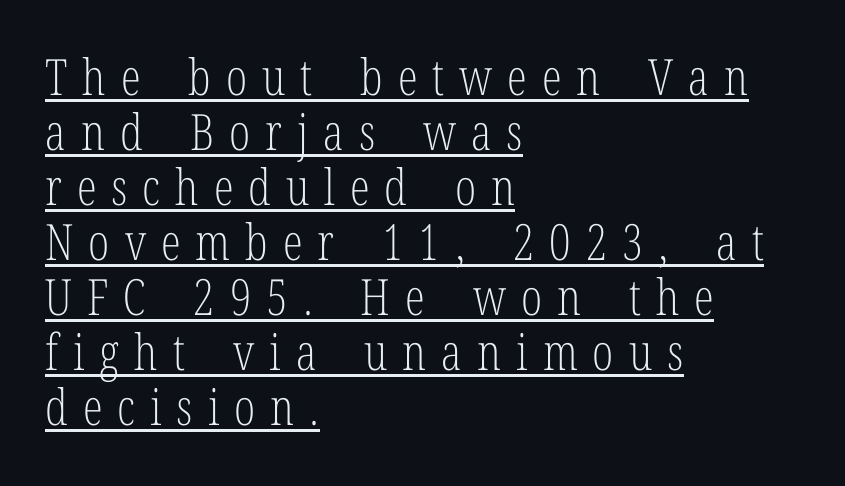
{"serif": "yes", "italic": "no", "bold": "no", "weight": "light", "width": "condensed", "stroke_contrast": "low", "x_height": "medium", "monospaced": "no", "underline": "yes", "align": "left", "line_spacing": "tight", "line_spacing_ratio": 1.1, "letter_spacing": "wide", "letter_spacing_em": 0.3, "glyph_px": 50}
